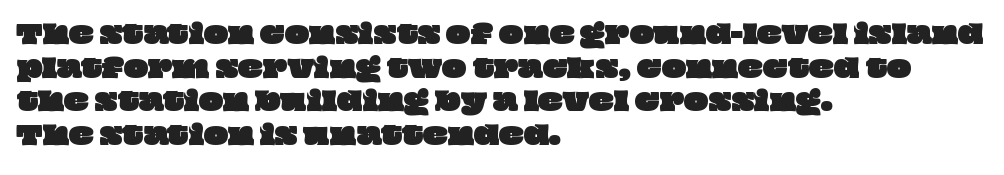
The image shows 26 px text type; set left-aligned, normal line spacing (1.29x), normal letter spacing, not underlined.
